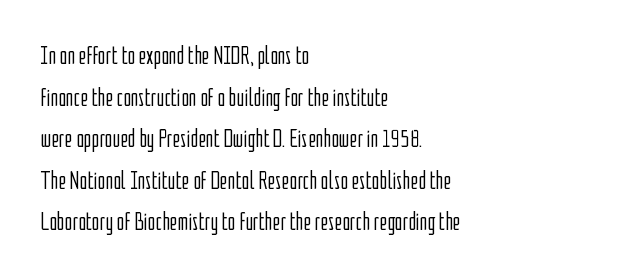
Rule under the text: the space is simply empty. One-word summary of the alignment: left. Stroke thickness stays within the range of a standard reading face or lighter. Rows of type keep a routine distance in the vertical direction. Ascenders rise straight up at ninety degrees. The tracking reads as untouched default to a designer's eye.
